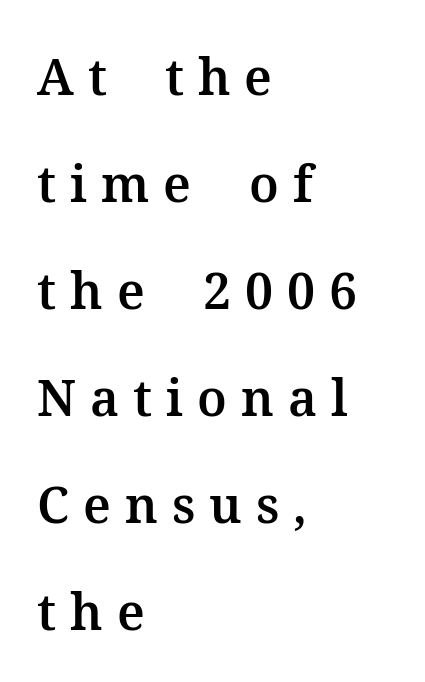
{"serif": "yes", "italic": "no", "width": "normal", "stroke_contrast": "medium", "x_height": "medium", "monospaced": "no", "underline": "no", "align": "left", "line_spacing": "loose", "line_spacing_ratio": 2.14, "letter_spacing": "wide", "letter_spacing_em": 0.28, "glyph_px": 50}
